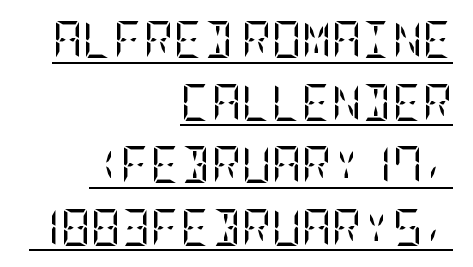
The image shows 37 px regular-weight, condensed serif type, upright; set right-aligned, normal line spacing (1.69x), normal letter spacing, underlined; low stroke contrast and a large x-height.
